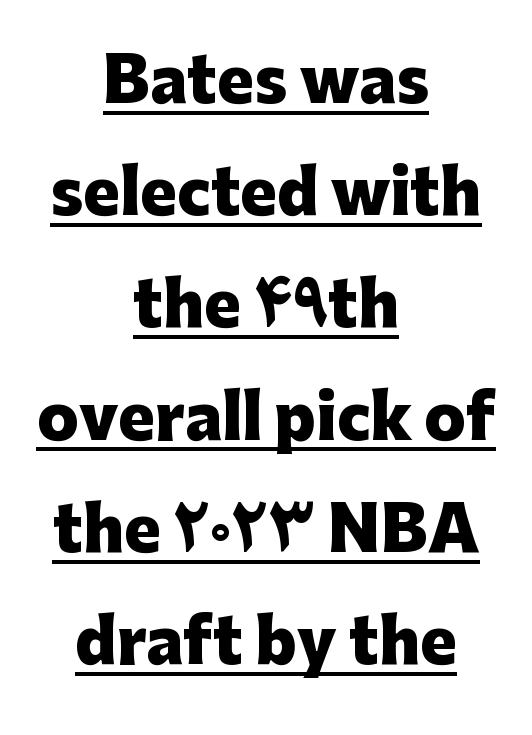
The specimen includes a rule beneath the text block's lines. Think of a printed novel: that variable character pitch is what you see here. The letters are bold, with thick, heavy strokes. Which margin do the lines hug? Neither — every line sits in the middle. Nothing sits at the stroke ends, so this counts as sans-serif.
